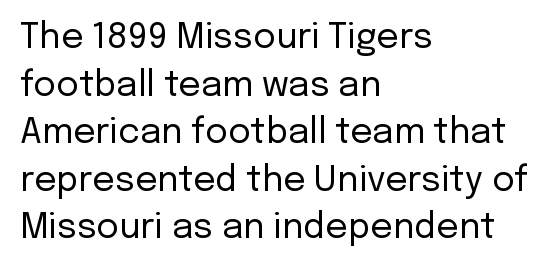
The image shows 35 px regular-weight sans-serif type, upright; set left-aligned, normal line spacing (1.36x), normal letter spacing, not underlined; low stroke contrast and a medium x-height.
